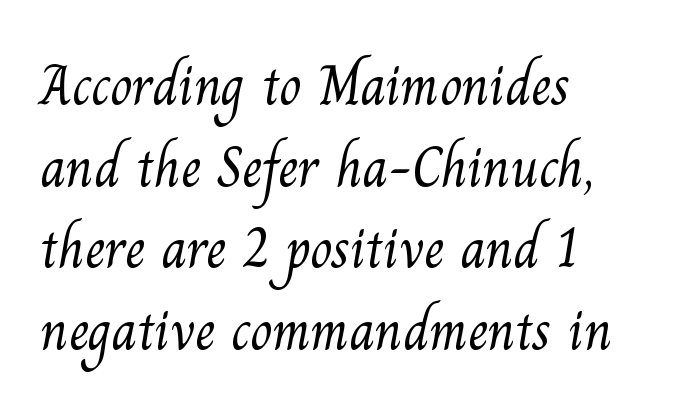
Nothing heavy about these letters — not bold at all. Old-style or modern, the face here clearly has serifs. Students, note that the glyphs here touch the page at normal intervals. Is this a fixed-width face? No — the glyphs have proportional, varying widths. The space directly below the letters is spotless.
